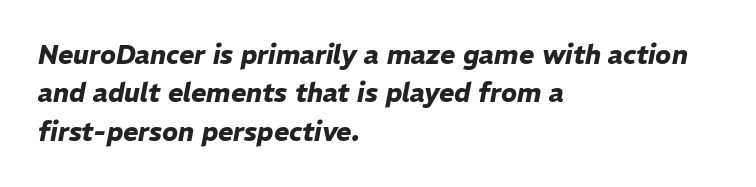
The image shows 26 px bold type, italic (leaning right); set left-aligned, normal line spacing (1.48x), normal letter spacing, not underlined.
